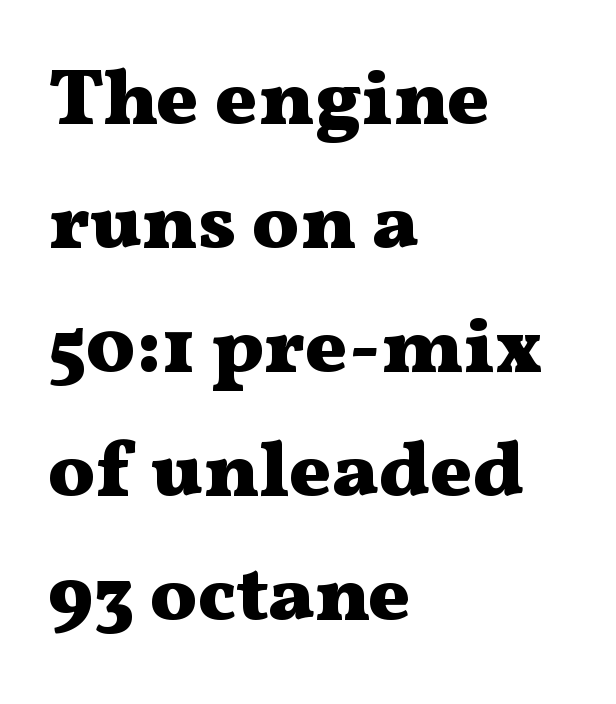
The image shows 79 px heavy, wide serif type, upright; set left-aligned, normal line spacing (1.57x), normal letter spacing, not underlined; medium stroke contrast and a medium x-height.
